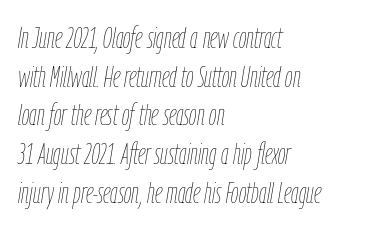
Q: Is the text bold? A: No.
Q: Is the text italic (slanted)? A: Yes, it leans right by about 9 degrees.
Q: Is the text underlined? A: No.
Q: How is the paragraph aligned? A: Left-aligned.
Q: Is the spacing between letters normal or unusually wide? A: Normal.
Q: Is the spacing between lines tight, normal or loose? A: Normal.
Q: Width (condensed, normal, or wide)? A: Condensed.
Q: Stroke contrast? A: Low.
Q: x-height? A: Medium.
Q: Monospaced? A: No.
